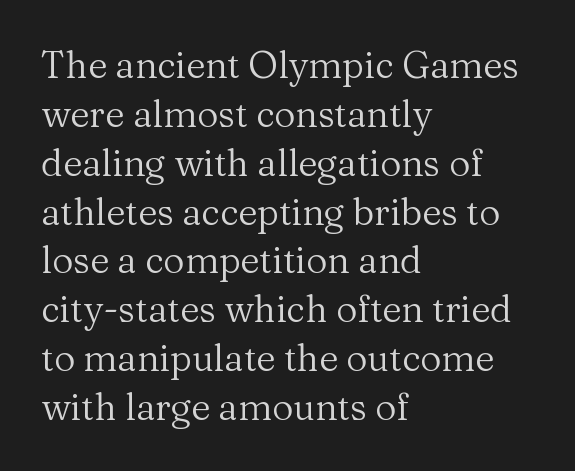
The image shows 37 px regular-weight serif type, upright; set left-aligned, normal line spacing (1.32x), normal letter spacing, not underlined; medium stroke contrast and a medium x-height.
